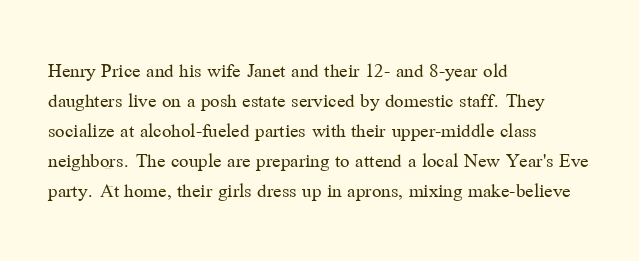
Q: Is the text bold? A: No.
Q: Is the text italic (slanted)? A: No, it is upright.
Q: Is the text underlined? A: No.
Q: How is the paragraph aligned? A: Left-aligned.
Q: Is the spacing between letters normal or unusually wide? A: Normal.
Q: Is the spacing between lines tight, normal or loose? A: Normal.
